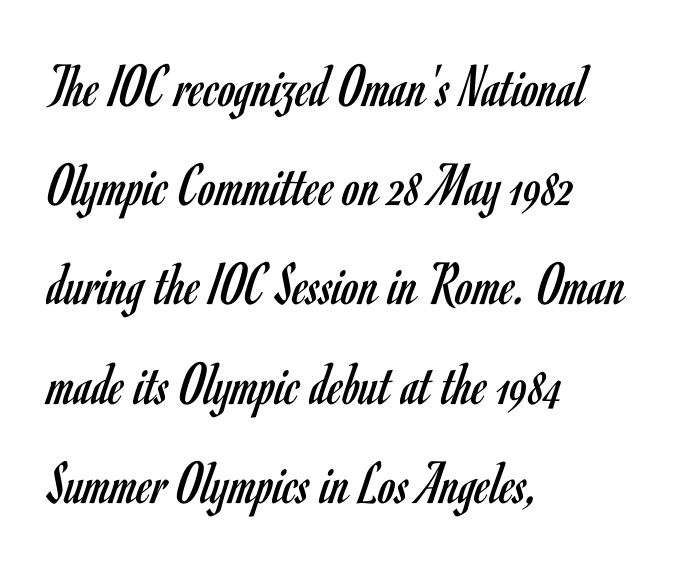
Q: Is the text bold? A: No.
Q: Is the text italic (slanted)? A: Yes.
Q: Is the typeface a serif or a sans-serif typeface? A: Sans-serif.
Q: Is the text underlined? A: No.
Q: How is the paragraph aligned? A: Left-aligned.
Q: Is the spacing between letters normal or unusually wide? A: Normal.
Q: Is the spacing between lines tight, normal or loose? A: Normal.
Q: Width (condensed, normal, or wide)? A: Condensed.
Q: Stroke contrast? A: Low.
Q: x-height? A: Small.
Q: Monospaced? A: No.
